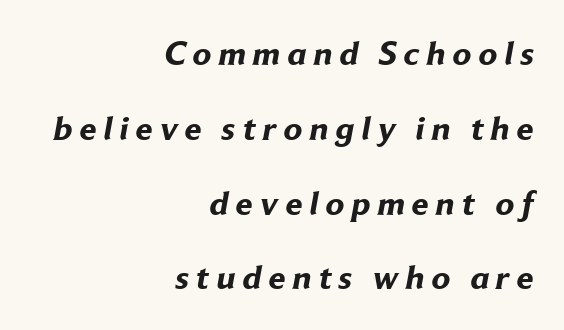
Q: Is the text bold? A: Yes.
Q: Is the typeface a serif or a sans-serif typeface? A: Sans-serif.
Q: Is the text underlined? A: No.
Q: How is the paragraph aligned? A: Right-aligned.
Q: Is the spacing between letters normal or unusually wide? A: Unusually wide.
Q: Is the spacing between lines tight, normal or loose? A: Loose.
Q: Width (condensed, normal, or wide)? A: Normal.
Q: Stroke contrast? A: Low.
Q: x-height? A: Medium.
Q: Monospaced? A: No.
